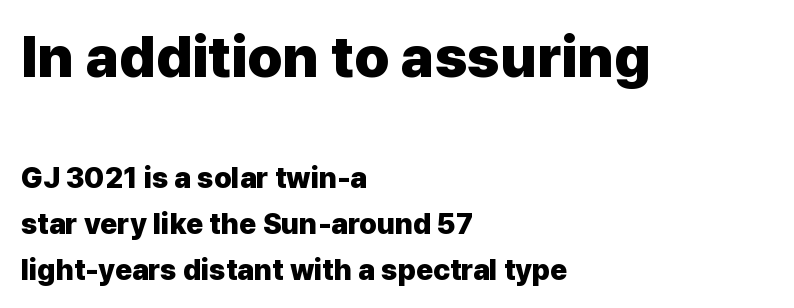
Q: Is the text bold? A: Yes.
Q: Is the text italic (slanted)? A: No, it is upright.
Q: Is the typeface a serif or a sans-serif typeface? A: Sans-serif.
Q: Is the text underlined? A: No.
Q: How is the paragraph aligned? A: Left-aligned.
Q: Is the spacing between letters normal or unusually wide? A: Normal.
Q: Is the spacing between lines tight, normal or loose? A: Normal.
Q: Which block of text is set in a larger size, the first (top) or the second (bottom)? A: The first (top) one.
Q: Width (condensed, normal, or wide)? A: Normal.
Q: Stroke contrast? A: Low.
Q: x-height? A: Medium.
Q: Monospaced? A: No.
